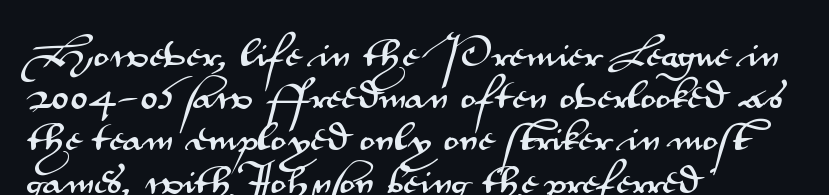
The face used here is rendered with its standard letterfit. The baseline area is clear. This is sans-serif lettering, the kind often seen on screens and signage. Varying glyph widths throughout — classic text-font behaviour.
